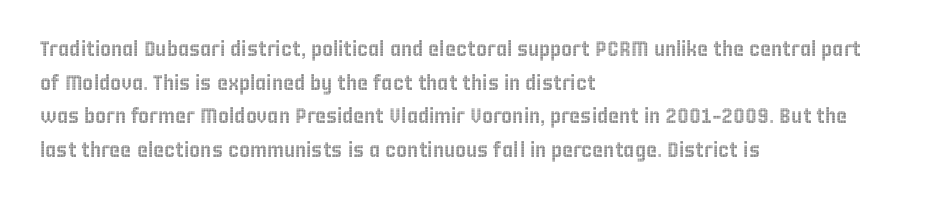
Between one letter and the next there's only the usual sliver of space. The baseline area is clear. Vertically, the passage feels balanced, rows spaced as you'd expect. This sample is left-justified, so line endings fall wherever the words run out.
